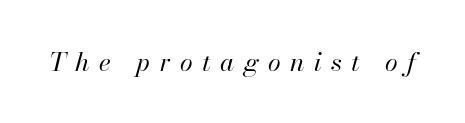
The image shows 26 px text type, italic (leaning right); set unusually wide letter spacing (+0.36 em), not underlined.
